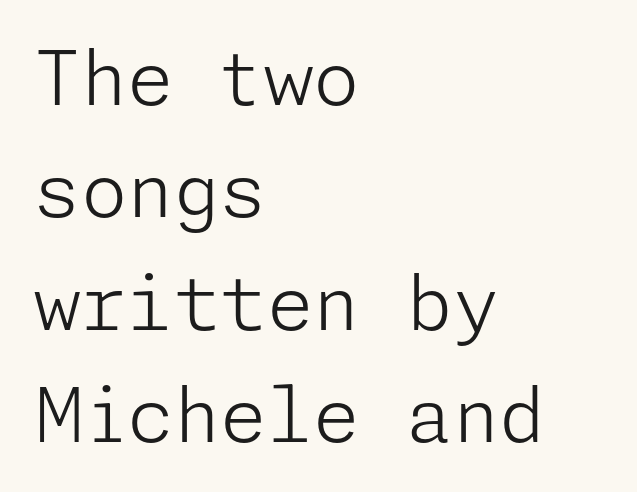
Q: Is the text bold? A: No.
Q: Is the text italic (slanted)? A: No, it is upright.
Q: Is the typeface a serif or a sans-serif typeface? A: Sans-serif.
Q: Is the text underlined? A: No.
Q: How is the paragraph aligned? A: Left-aligned.
Q: Is the spacing between letters normal or unusually wide? A: Normal.
Q: Is the spacing between lines tight, normal or loose? A: Normal.
Q: Width (condensed, normal, or wide)? A: Normal.
Q: Stroke contrast? A: Low.
Q: x-height? A: Medium.
